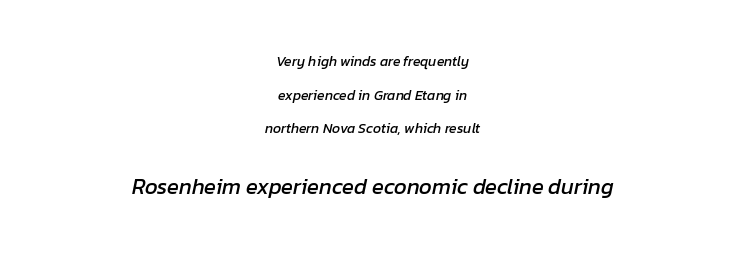
Q: Is the text italic (slanted)? A: Yes, it leans right by about 12 degrees.
Q: Is the text underlined? A: No.
Q: How is the paragraph aligned? A: Centered.
Q: Is the spacing between letters normal or unusually wide? A: Normal.
Q: Is the spacing between lines tight, normal or loose? A: Loose.
Q: Which block of text is set in a larger size, the first (top) or the second (bottom)? A: The second (bottom) one.
